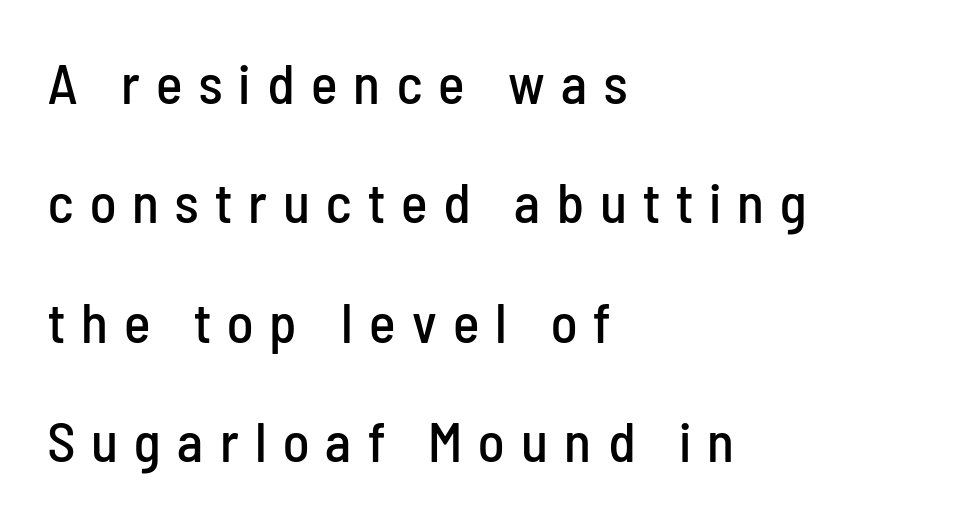
The image shows 56 px condensed sans-serif type, upright; set left-aligned, loose line spacing (2.13x), unusually wide letter spacing (+0.29 em), not underlined; low stroke contrast and a medium x-height.
